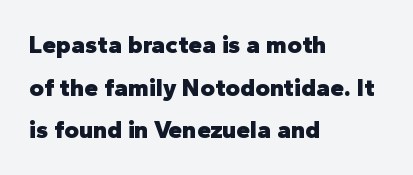
{"italic": "no", "bold": "yes", "underline": "no", "align": "left", "line_spacing_ratio": 1.71, "letter_spacing": "normal", "letter_spacing_em": 0.0, "glyph_px": 25}
